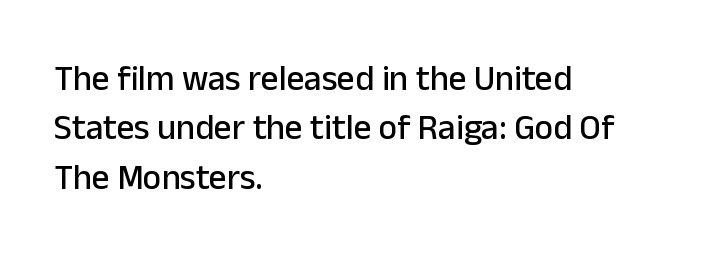
{"serif": "no", "italic": "no", "width": "normal", "stroke_contrast": "low", "x_height": "medium", "monospaced": "no", "underline": "no", "align": "left", "line_spacing": "normal", "line_spacing_ratio": 1.41, "letter_spacing": "normal", "letter_spacing_em": 0.0, "glyph_px": 35}
